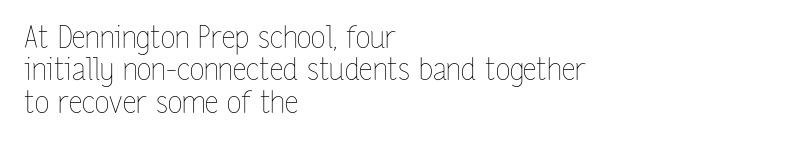
Q: Is the text bold? A: No.
Q: Is the text italic (slanted)? A: No, it is upright.
Q: Is the text underlined? A: No.
Q: How is the paragraph aligned? A: Left-aligned.
Q: Is the spacing between letters normal or unusually wide? A: Normal.
Q: Is the spacing between lines tight, normal or loose? A: Tight.
Q: Width (condensed, normal, or wide)? A: Condensed.
Q: Stroke contrast? A: Low.
Q: x-height? A: Medium.
Q: Monospaced? A: No.
